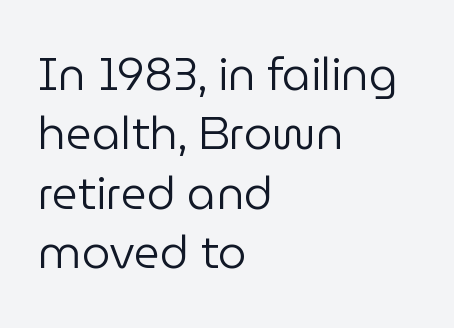
{"serif": "no", "italic": "no", "bold": "no", "weight": "regular", "width": "normal", "stroke_contrast": "low", "x_height": "medium", "monospaced": "no", "underline": "no", "align": "left", "line_spacing": "normal", "line_spacing_ratio": 1.32, "letter_spacing": "normal", "letter_spacing_em": 0.0, "glyph_px": 45}
